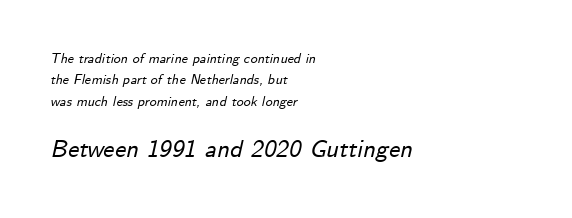
The text block is weighted toward the left margin, trailing off unevenly rightward. Top chunk: small. Bottom chunk: large. Whoever set this chose a conventional vertical rhythm. Spacing between characters is what you'd get straight out of the box.
